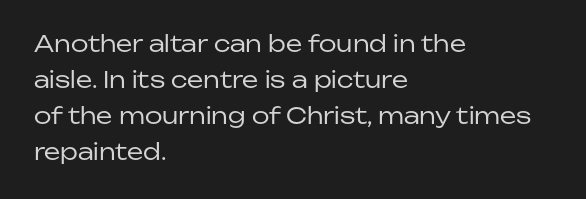
{"italic": "no", "bold": "no", "underline": "no", "align": "left", "line_spacing": "normal", "line_spacing_ratio": 1.57, "letter_spacing": "normal", "letter_spacing_em": 0.0, "glyph_px": 23}
